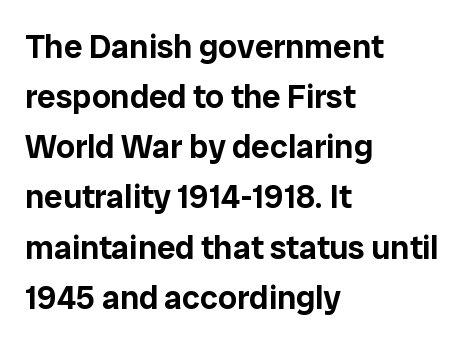
No word sits above an underline. Tall strokes in this sample are plumb rather than angled. Do the characters align in a grid? No, the font is proportional. Serifs: no, the terminals of the letterforms are clean.
